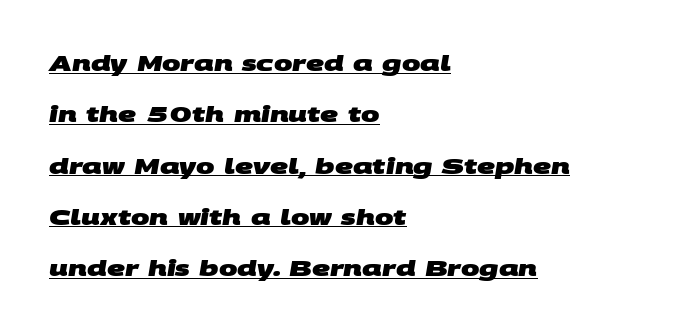
The image shows 22 px bold type; set left-aligned, loose line spacing (2.33x), normal letter spacing, underlined.
